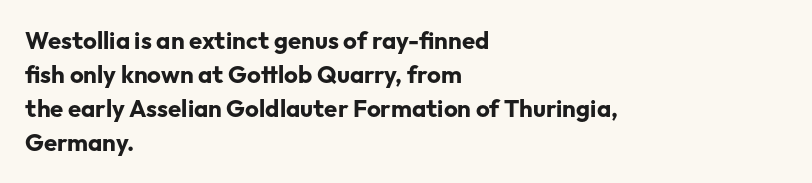
Q: Is the text bold? A: Yes.
Q: Is the text italic (slanted)? A: No, it is upright.
Q: Is the text underlined? A: No.
Q: How is the paragraph aligned? A: Left-aligned.
Q: Is the spacing between letters normal or unusually wide? A: Normal.
Q: Is the spacing between lines tight, normal or loose? A: Normal.
